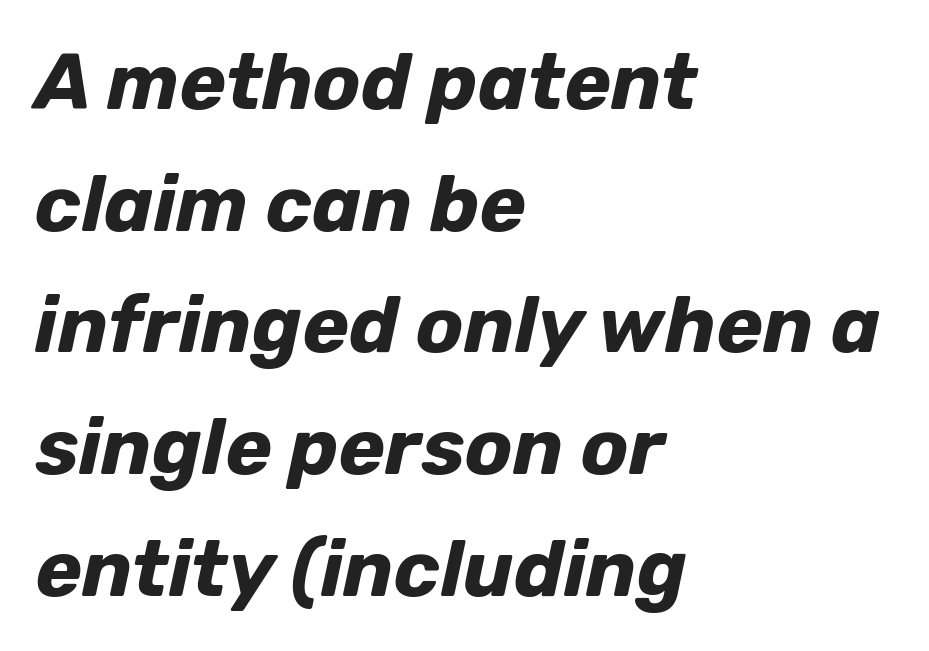
Q: Is the text bold? A: Yes.
Q: Is the text italic (slanted)? A: Yes, it leans right by about 12 degrees.
Q: Is the text underlined? A: No.
Q: How is the paragraph aligned? A: Left-aligned.
Q: Is the spacing between letters normal or unusually wide? A: Normal.
Q: Is the spacing between lines tight, normal or loose? A: Normal.
Q: Width (condensed, normal, or wide)? A: Normal.
Q: Stroke contrast? A: Low.
Q: x-height? A: Medium.
Q: Monospaced? A: No.
